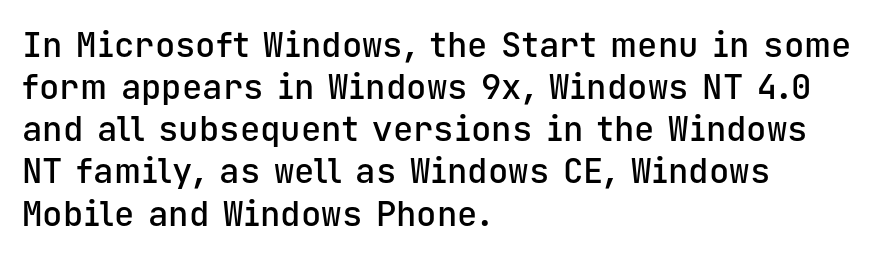
{"serif": "no", "italic": "no", "bold": "semi", "weight": "semibold", "width": "normal", "stroke_contrast": "low", "x_height": "medium", "monospaced": "yes", "underline": "no", "align": "left", "line_spacing_ratio": 1.24, "letter_spacing": "normal", "letter_spacing_em": 0.0, "glyph_px": 34}
